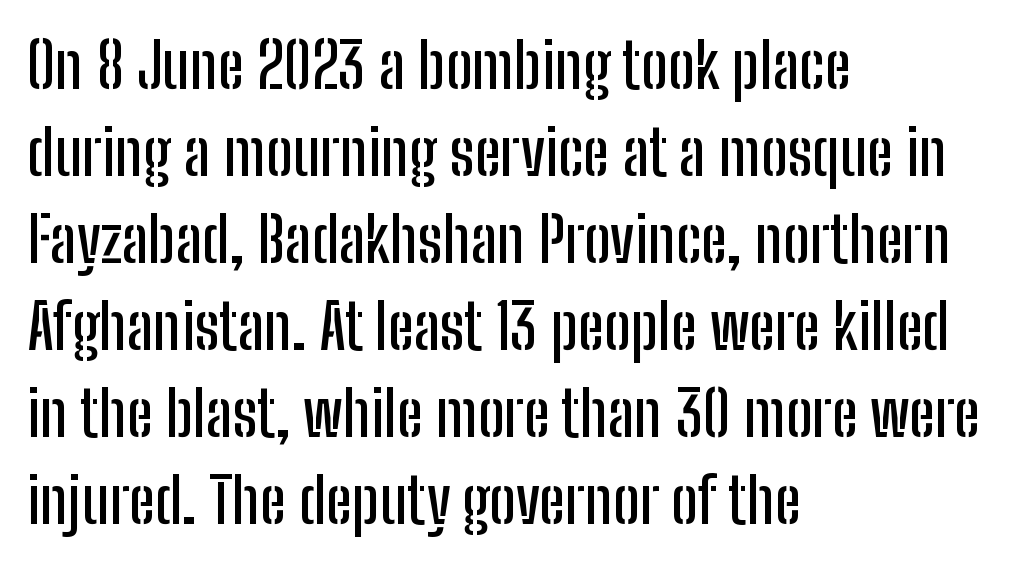
{"serif": "no", "italic": "no", "width": "condensed", "stroke_contrast": "low", "x_height": "medium", "monospaced": "no", "underline": "no", "align": "left", "line_spacing": "normal", "line_spacing_ratio": 1.38, "letter_spacing": "normal", "letter_spacing_em": 0.0, "glyph_px": 63}
